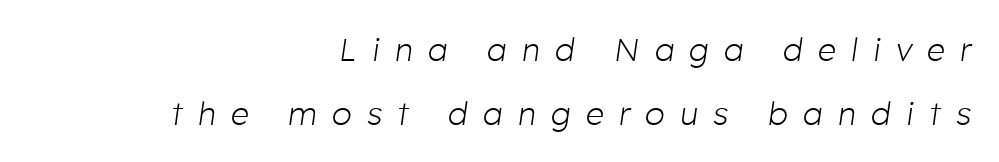
The image shows 32 px light type, italic (leaning right); set right-aligned, loose line spacing (2.0x), unusually wide letter spacing (+0.48 em), not underlined; low stroke contrast and a medium x-height.
